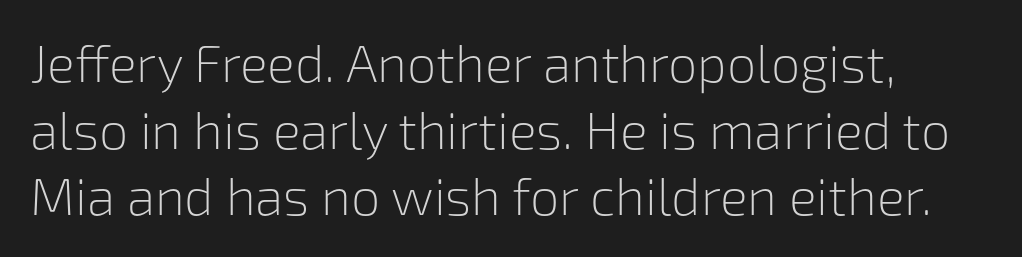
Q: Is the text bold? A: No.
Q: Is the text italic (slanted)? A: No, it is upright.
Q: Is the typeface a serif or a sans-serif typeface? A: Sans-serif.
Q: Is the text underlined? A: No.
Q: How is the paragraph aligned? A: Left-aligned.
Q: Is the spacing between letters normal or unusually wide? A: Normal.
Q: Is the spacing between lines tight, normal or loose? A: Normal.
Q: Width (condensed, normal, or wide)? A: Normal.
Q: Stroke contrast? A: Low.
Q: x-height? A: Medium.
Q: Monospaced? A: No.
